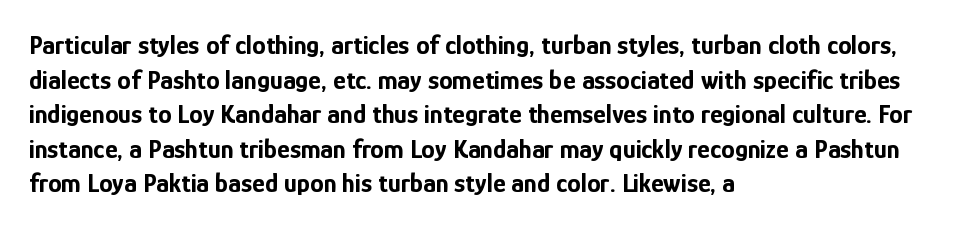
{"italic": "no", "bold": "yes", "underline": "no", "align": "left", "line_spacing": "normal", "line_spacing_ratio": 1.28, "letter_spacing": "normal", "letter_spacing_em": 0.0, "glyph_px": 27}
